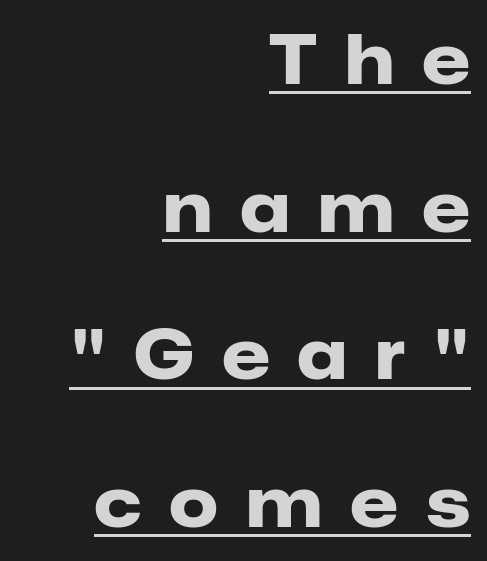
The image shows 69 px heavy sans-serif type, upright; set right-aligned, loose line spacing (2.14x), unusually wide letter spacing (+0.4 em), underlined; low stroke contrast and a medium x-height.
